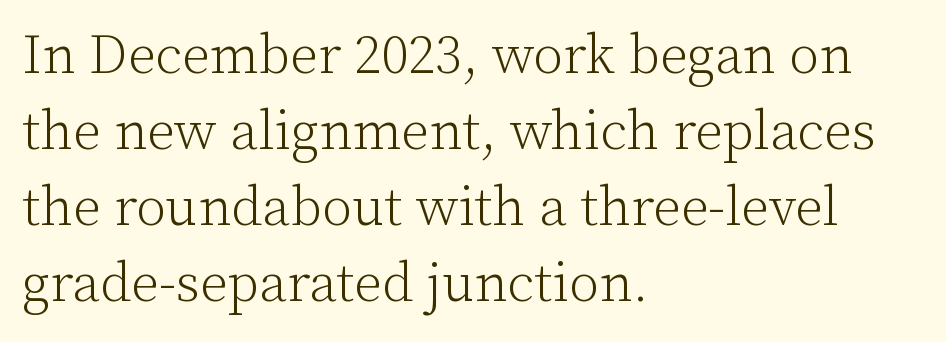
The image shows 55 px light serif type, upright; set left-aligned, normal line spacing (1.38x), normal letter spacing, not underlined; low stroke contrast and a medium x-height.
